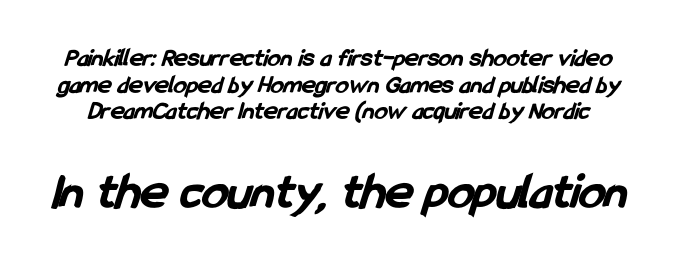
The image shows 52 px bold, condensed sans-serif type; set tight line spacing (1.02x), normal letter spacing, not underlined; the second (bottom) block is 2.0x larger; low stroke contrast and a medium x-height.
